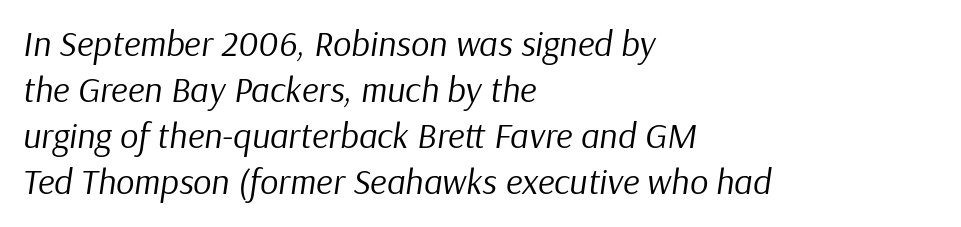
This is oblique type, the kind used for emphasis or titles. Looks like regular typesetting: each glyph gets only the width it needs. The passage shown has conventional tracking throughout. Vertical stems look standard width or narrower in stroke. Check under the words: just untouched page.
